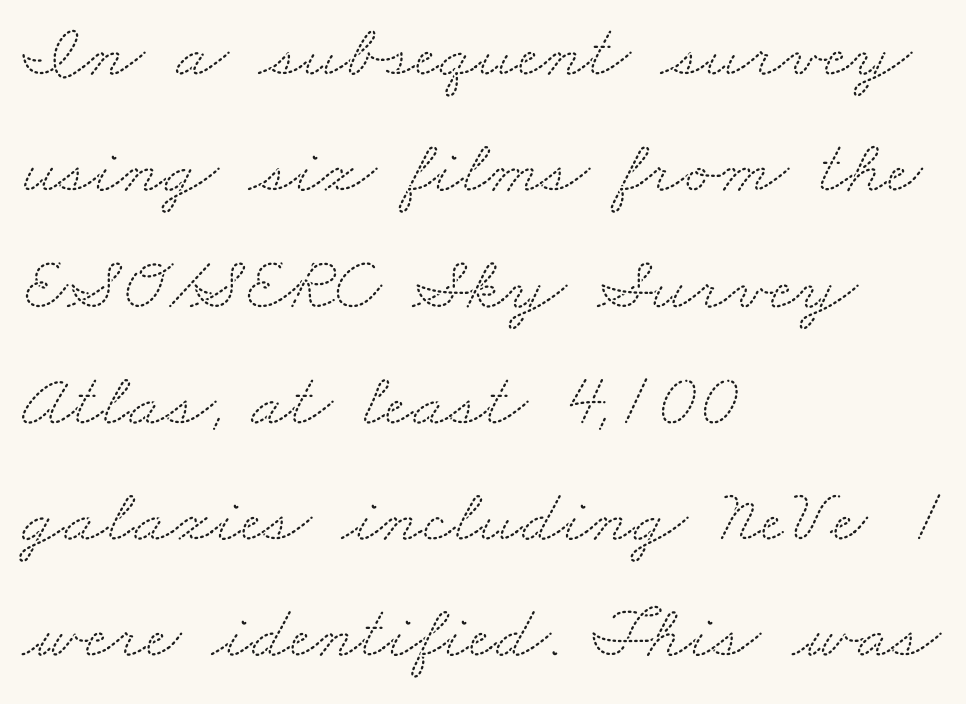
The image shows 77 px wide serif type; set left-aligned, normal line spacing (1.51x), normal letter spacing, not underlined; medium stroke contrast and a small x-height.
